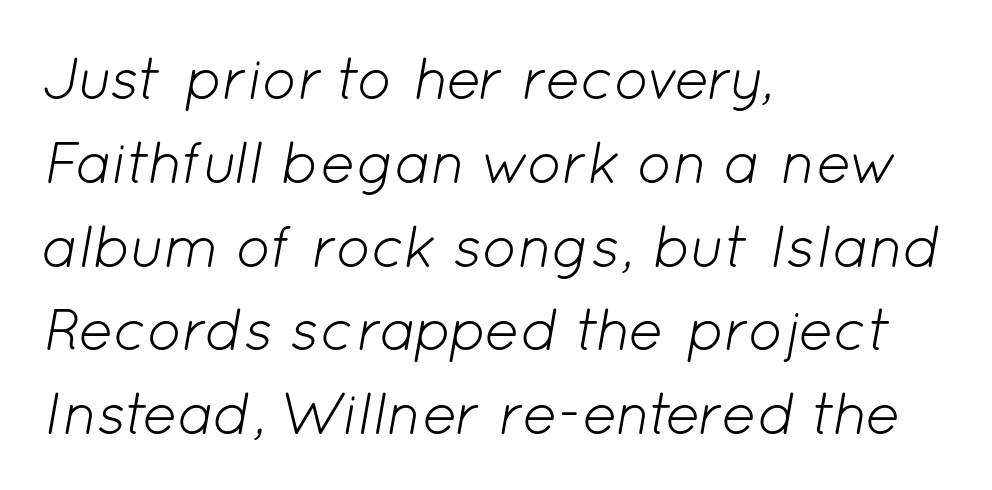
The image shows 59 px light type, italic (leaning right); set left-aligned, normal line spacing (1.42x), normal letter spacing, not underlined; low stroke contrast and a medium x-height.
